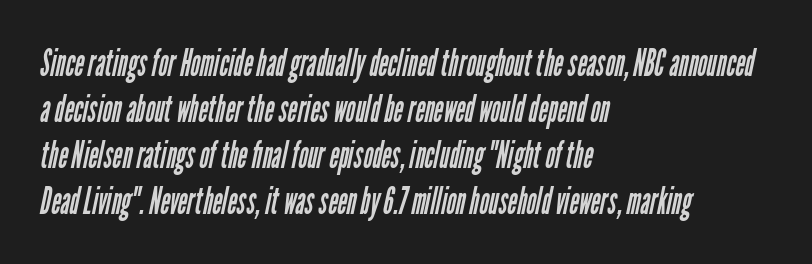
Q: Is the text bold? A: No.
Q: Is the typeface a serif or a sans-serif typeface? A: Sans-serif.
Q: Is the text underlined? A: No.
Q: How is the paragraph aligned? A: Left-aligned.
Q: Is the spacing between letters normal or unusually wide? A: Normal.
Q: Width (condensed, normal, or wide)? A: Condensed.
Q: Stroke contrast? A: Low.
Q: x-height? A: Medium.
Q: Monospaced? A: No.
